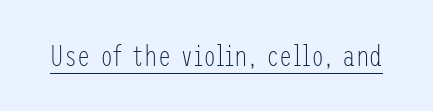
The image shows 30 px light, condensed sans-serif type, upright; set normal letter spacing, underlined; low stroke contrast and a medium x-height.
